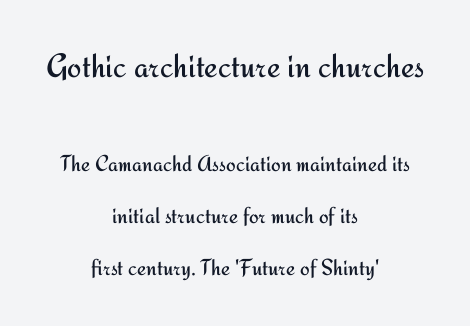
{"serif": "no", "italic": "no", "bold": "no", "weight": "regular", "width": "normal", "stroke_contrast": "medium", "x_height": "small", "monospaced": "no", "underline": "no", "align": "center", "line_spacing": "loose", "line_spacing_ratio": 2.26, "letter_spacing": "normal", "letter_spacing_em": 0.0, "larger_block": "first", "size_ratio": 1.48, "glyph_px": 34}
